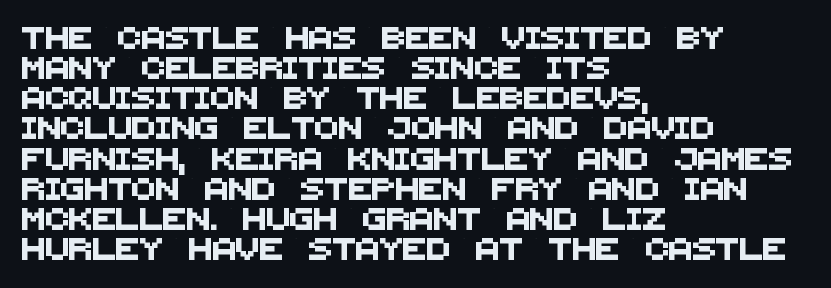
{"underline": "no", "align": "left", "line_spacing": "normal", "line_spacing_ratio": 1.37, "letter_spacing": "normal", "letter_spacing_em": 0.0, "glyph_px": 22}
